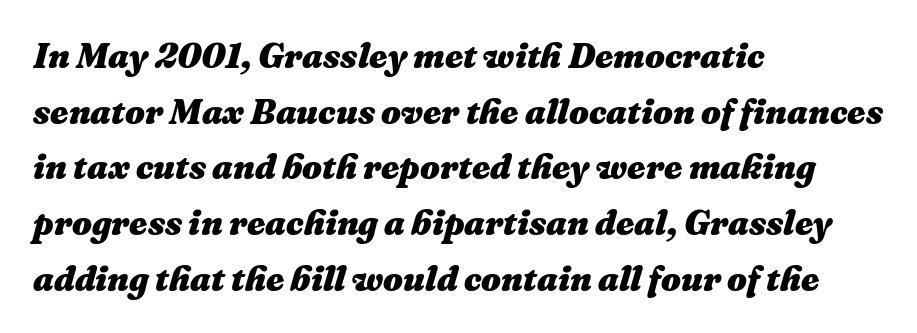
Q: Is the text bold? A: Yes.
Q: Is the text italic (slanted)? A: Yes, it leans right by about 16 degrees.
Q: Is the text underlined? A: No.
Q: How is the paragraph aligned? A: Left-aligned.
Q: Is the spacing between letters normal or unusually wide? A: Normal.
Q: Is the spacing between lines tight, normal or loose? A: Normal.
Q: Width (condensed, normal, or wide)? A: Normal.
Q: Stroke contrast? A: Medium.
Q: x-height? A: Medium.
Q: Monospaced? A: No.
